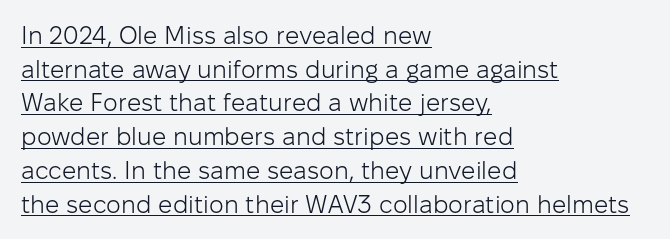
{"italic": "no", "bold": "no", "underline": "yes", "align": "left", "line_spacing": "normal", "line_spacing_ratio": 1.35, "letter_spacing": "normal", "letter_spacing_em": 0.0, "glyph_px": 25}
